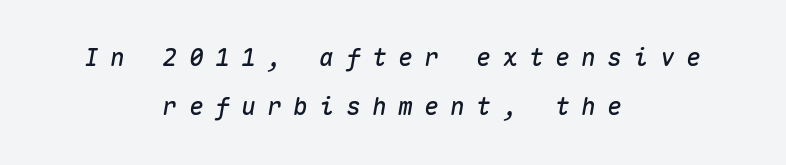
The foot of each line stays bare and open. The space between consecutive lines is lavish. The rag falls on both sides of this text block equally. Characters are canted at an angle relative to the baseline's perpendicular.
